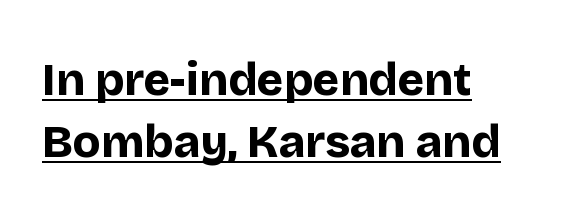
The image shows 45 px bold sans-serif type, upright; set left-aligned, normal line spacing (1.37x), normal letter spacing, underlined; low stroke contrast and a large x-height.
